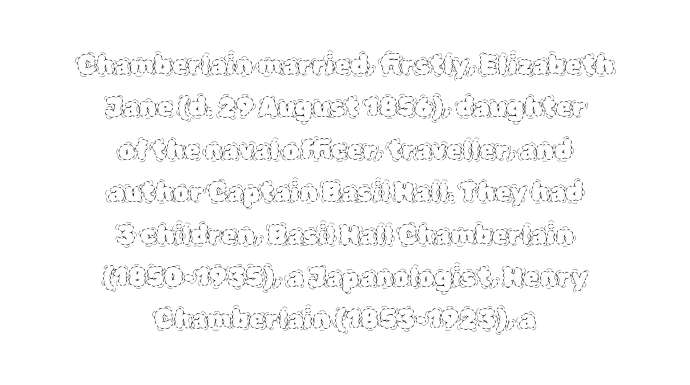
{"italic": "no", "bold": "no", "underline": "no", "align": "center", "line_spacing": "normal", "line_spacing_ratio": 1.63, "letter_spacing": "normal", "letter_spacing_em": 0.0, "glyph_px": 26}
